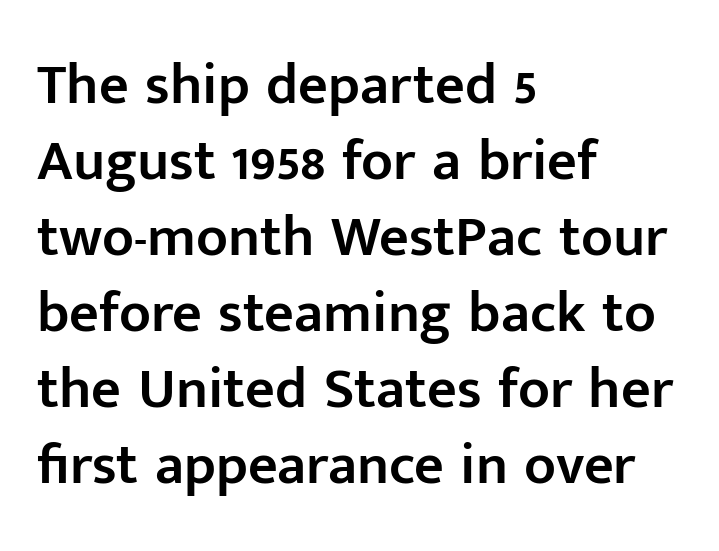
{"serif": "no", "italic": "no", "bold": "semi", "weight": "semibold", "width": "normal", "stroke_contrast": "low", "x_height": "medium", "monospaced": "no", "underline": "no", "align": "left", "line_spacing": "normal", "line_spacing_ratio": 1.31, "letter_spacing": "normal", "letter_spacing_em": 0.0, "glyph_px": 58}
